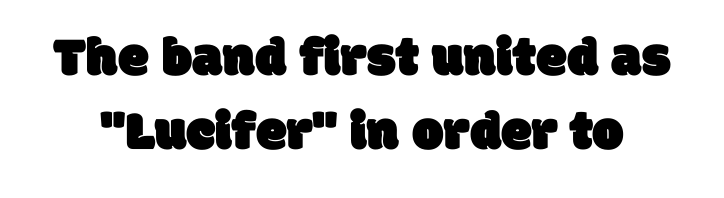
The image shows 56 px sans-serif type; set normal line spacing (1.33x), normal letter spacing, not underlined; low stroke contrast and a large x-height.
